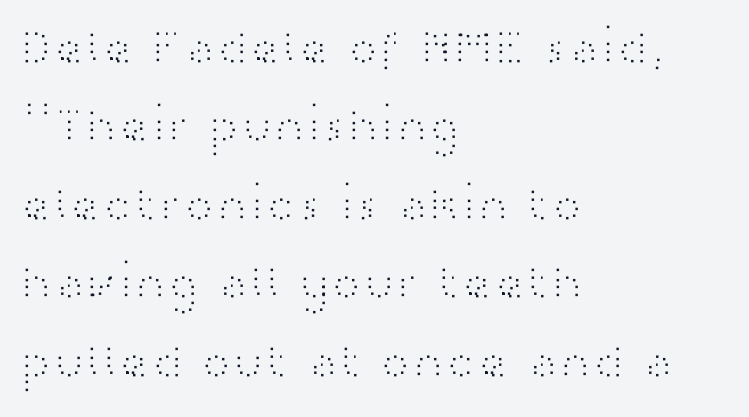
Q: Is the text bold? A: No.
Q: Is the text italic (slanted)? A: No, it is upright.
Q: Is the typeface a serif or a sans-serif typeface? A: Sans-serif.
Q: Is the text underlined? A: No.
Q: How is the paragraph aligned? A: Left-aligned.
Q: Is the spacing between letters normal or unusually wide? A: Normal.
Q: Is the spacing between lines tight, normal or loose? A: Normal.
Q: Width (condensed, normal, or wide)? A: Wide.
Q: Stroke contrast? A: High.
Q: x-height? A: Medium.
Q: Monospaced? A: No.
